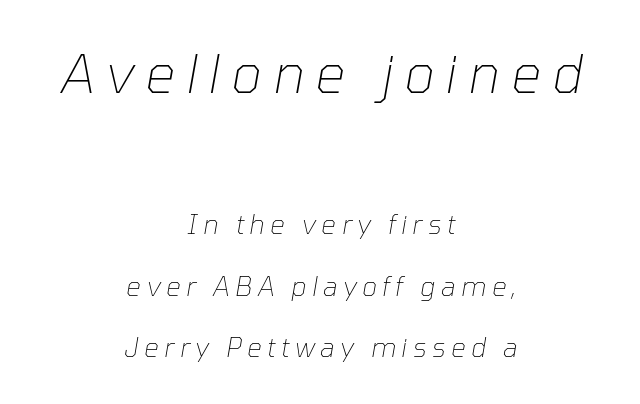
Q: Is the text bold? A: No.
Q: Is the text italic (slanted)? A: Yes, it leans right by about 10 degrees.
Q: Is the text underlined? A: No.
Q: How is the paragraph aligned? A: Centered.
Q: Is the spacing between letters normal or unusually wide? A: Unusually wide.
Q: Is the spacing between lines tight, normal or loose? A: Loose.
Q: Which block of text is set in a larger size, the first (top) or the second (bottom)? A: The first (top) one.
Q: Width (condensed, normal, or wide)? A: Normal.
Q: Stroke contrast? A: Low.
Q: x-height? A: Medium.
Q: Monospaced? A: No.
